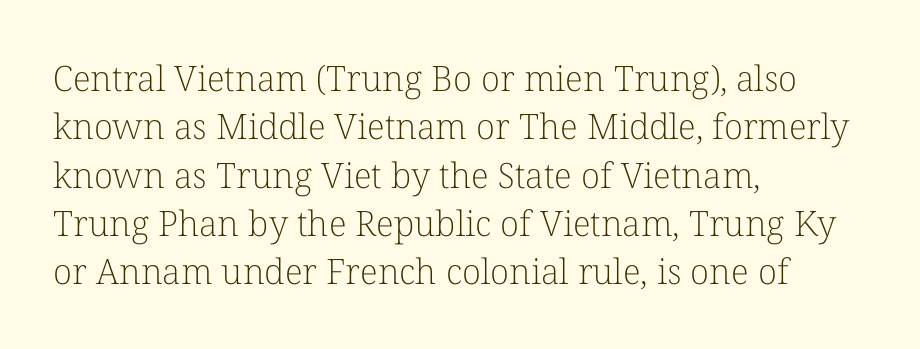
Q: Is the text bold? A: No.
Q: Is the text italic (slanted)? A: No, it is upright.
Q: Is the typeface a serif or a sans-serif typeface? A: Serif.
Q: Is the text underlined? A: No.
Q: How is the paragraph aligned? A: Left-aligned.
Q: Is the spacing between letters normal or unusually wide? A: Normal.
Q: Is the spacing between lines tight, normal or loose? A: Normal.
Q: Width (condensed, normal, or wide)? A: Normal.
Q: Stroke contrast? A: Low.
Q: x-height? A: Medium.
Q: Monospaced? A: No.
